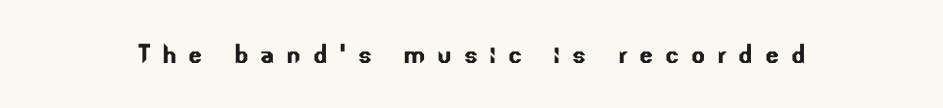
Q: Is the typeface a serif or a sans-serif typeface? A: Sans-serif.
Q: Is the text underlined? A: No.
Q: Is the spacing between letters normal or unusually wide? A: Unusually wide.
Q: Width (condensed, normal, or wide)? A: Normal.
Q: Stroke contrast? A: Low.
Q: x-height? A: Small.
Q: Monospaced? A: No.
